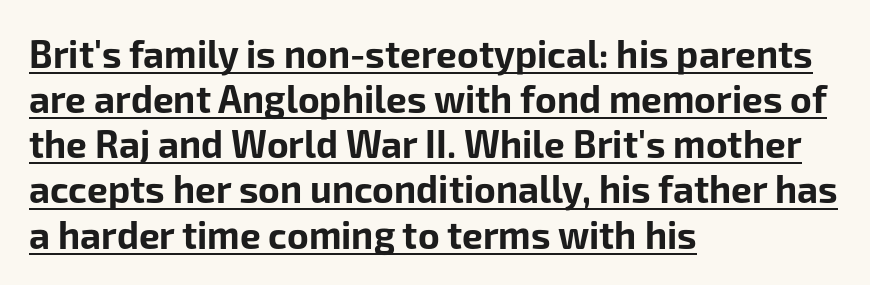
Q: Is the text bold? A: Yes.
Q: Is the text italic (slanted)? A: No, it is upright.
Q: Is the typeface a serif or a sans-serif typeface? A: Sans-serif.
Q: Is the text underlined? A: Yes.
Q: How is the paragraph aligned? A: Left-aligned.
Q: Is the spacing between letters normal or unusually wide? A: Normal.
Q: Width (condensed, normal, or wide)? A: Normal.
Q: Stroke contrast? A: Low.
Q: x-height? A: Medium.
Q: Monospaced? A: No.
